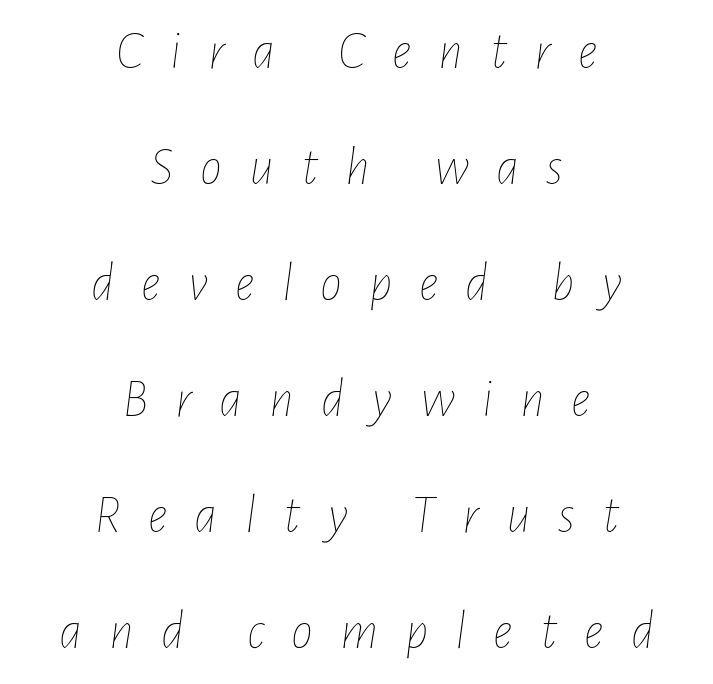
The image shows 55 px thin, condensed type, italic (leaning right); set centered, loose line spacing (2.11x), unusually wide letter spacing (+0.49 em), not underlined; low stroke contrast and a medium x-height.
